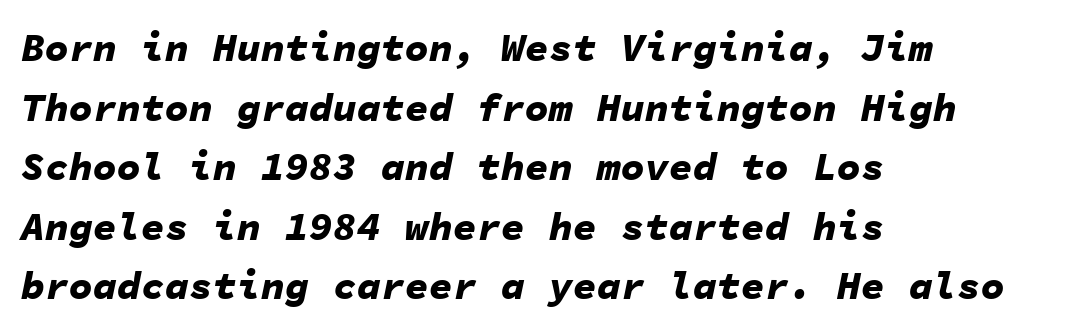
The image shows 40 px bold type, italic (leaning right), monospaced; set left-aligned, normal line spacing (1.49x), normal letter spacing, not underlined; low stroke contrast and a medium x-height.
